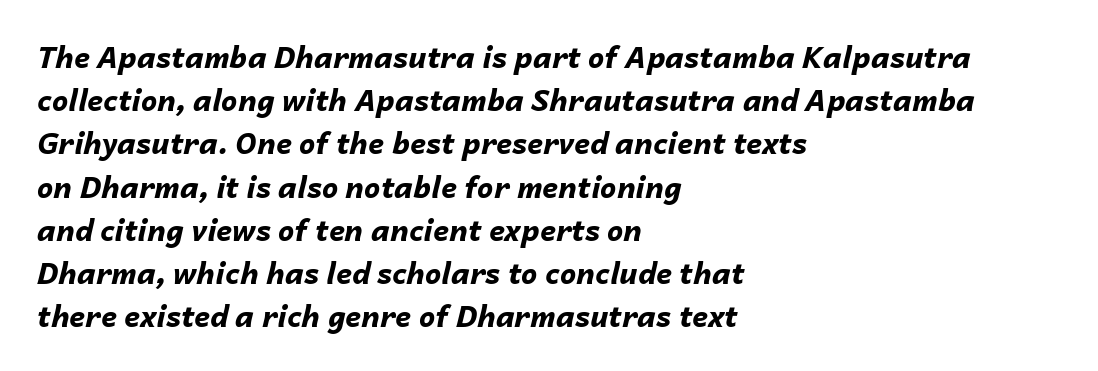
The image shows 29 px bold type, italic (leaning right); set left-aligned, normal line spacing (1.49x), normal letter spacing, not underlined; low stroke contrast and a medium x-height.
